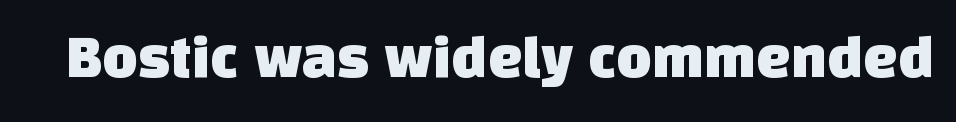
Q: Is the typeface a serif or a sans-serif typeface? A: Sans-serif.
Q: Is the text underlined? A: No.
Q: Is the spacing between letters normal or unusually wide? A: Normal.
Q: Width (condensed, normal, or wide)? A: Normal.
Q: Stroke contrast? A: Low.
Q: x-height? A: Large.
Q: Monospaced? A: No.
